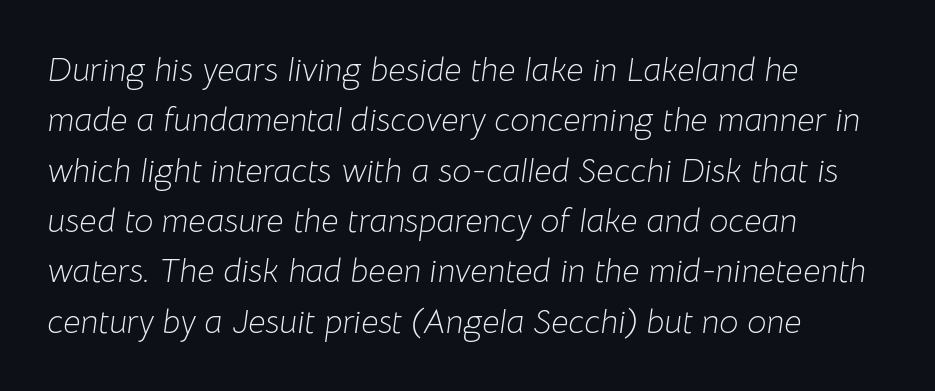
The image shows 34 px light type, italic (leaning right); set left-aligned, normal line spacing (1.48x), normal letter spacing, not underlined; low stroke contrast and a medium x-height.
